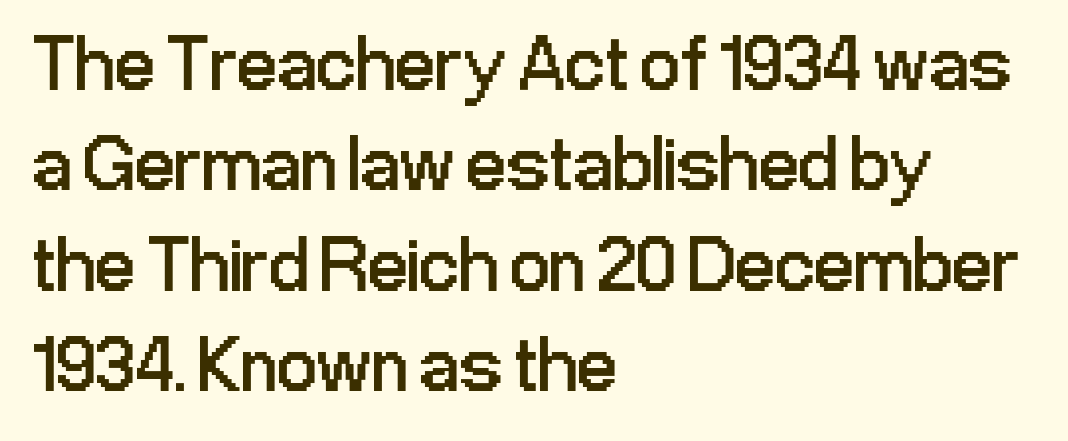
{"serif": "no", "italic": "no", "bold": "no", "weight": "regular", "width": "condensed", "stroke_contrast": "low", "x_height": "medium", "monospaced": "no", "underline": "no", "align": "left", "line_spacing": "normal", "line_spacing_ratio": 1.27, "letter_spacing": "normal", "letter_spacing_em": 0.0, "glyph_px": 79}
